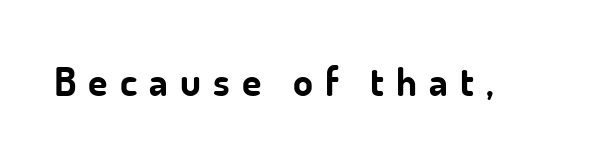
This is heavy type, rendered in bold. I'd call this a sans setting — the letters go barefoot. These lines were composed using upright roman letters. The passage shown has open, widely tracked lettering throughout. The strip under each line holds only bare page. A typesetter would call this proportional, since set widths differ per character.
